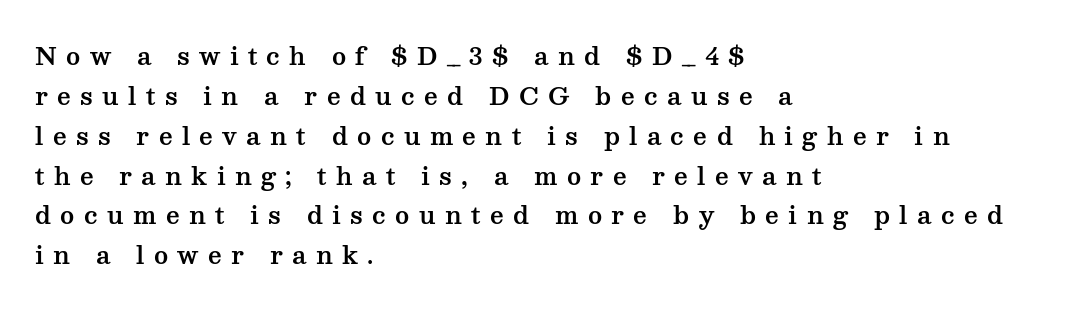
Q: Is the text italic (slanted)? A: No, it is upright.
Q: Is the text underlined? A: No.
Q: How is the paragraph aligned? A: Left-aligned.
Q: Is the spacing between letters normal or unusually wide? A: Unusually wide.
Q: Is the spacing between lines tight, normal or loose? A: Normal.
